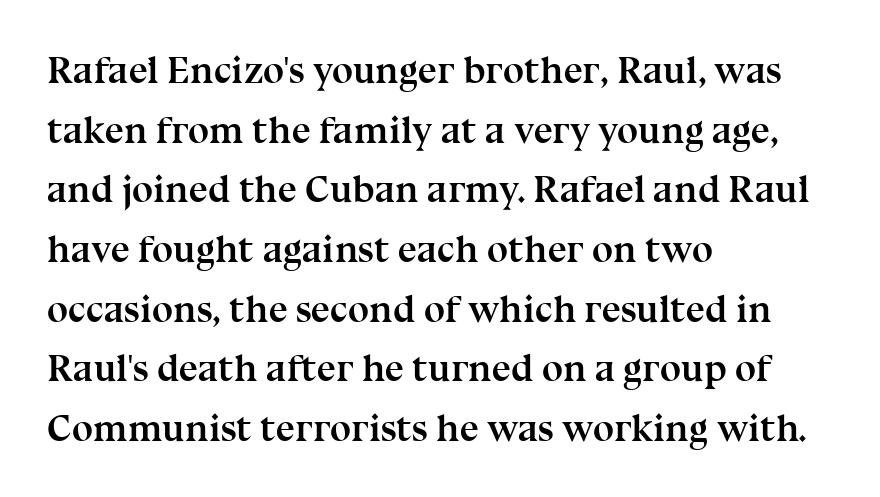
Anything drawn beneath the words? Only blank space. One glance says typical: line gaps are just what's usual. Horizontally, the lines are justified to the leading edge only. There is no visible air inserted between adjacent glyphs. Typographically, this falls in the serif category.
